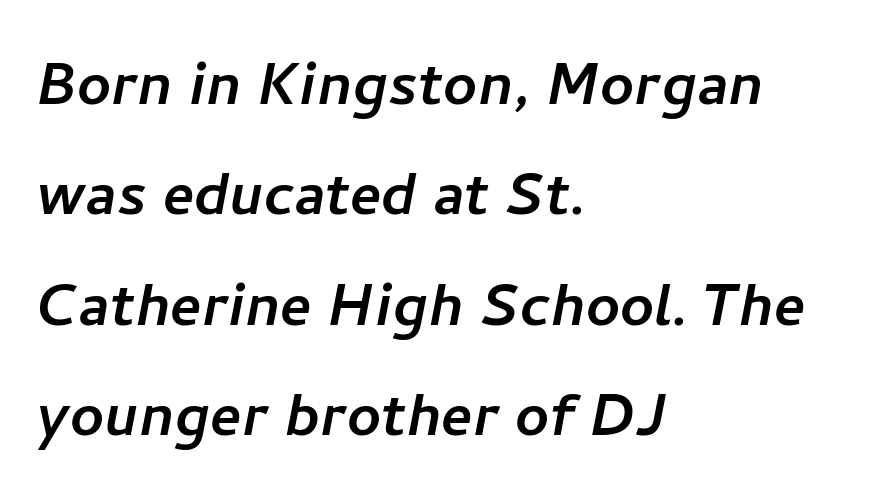
These lines are rendered in a variable-pitch font. Typographically, this falls in the sans-serif category. Horizontally, the lines are justified to the leading edge only. Clear beneath every line of the passage.
